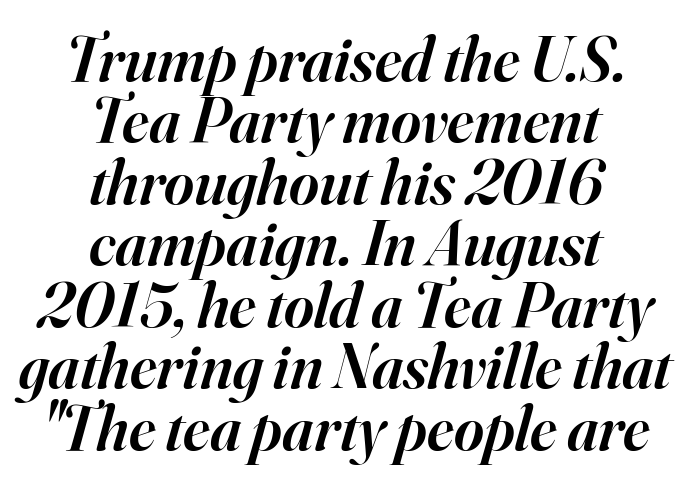
{"serif": "yes", "italic": "yes", "lean": "right", "slant_degrees": 16, "bold": "semi", "weight": "semibold", "width": "normal", "stroke_contrast": "high", "x_height": "small", "monospaced": "no", "underline": "no", "align": "center", "line_spacing": "tight", "line_spacing_ratio": 0.96, "letter_spacing": "normal", "letter_spacing_em": 0.0, "glyph_px": 64}
